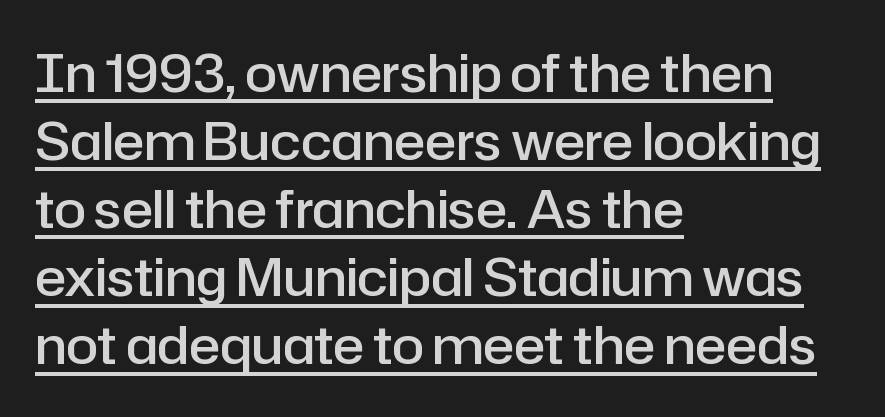
Is this a sans? Yes — the strokes have no serifs. Regular leading. Short and long lines alike share a common starting point at left. Nothing unusual about the tracking: characters are spaced as the font intends. Character widths vary here, with narrow letters taking less room than wide ones.
